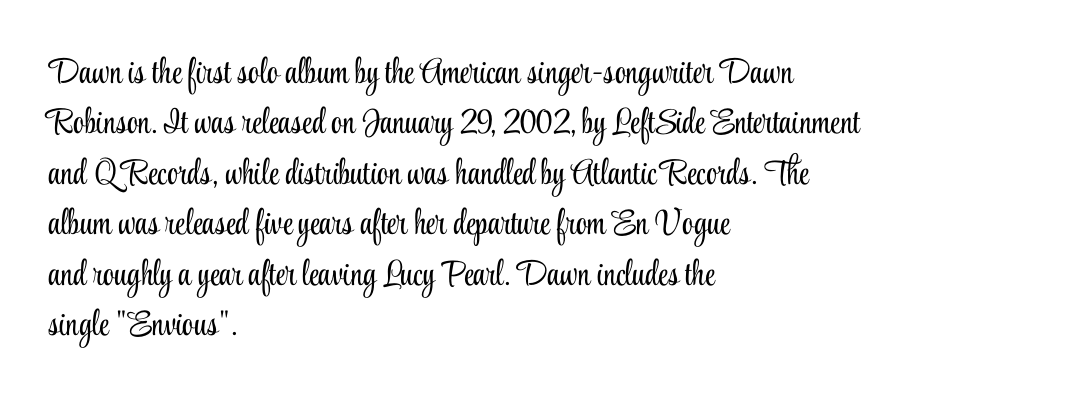
{"serif": "yes", "bold": "no", "weight": "light", "width": "condensed", "stroke_contrast": "low", "x_height": "small", "monospaced": "no", "underline": "no", "align": "left", "line_spacing": "normal", "line_spacing_ratio": 1.44, "letter_spacing": "normal", "letter_spacing_em": 0.0, "glyph_px": 35}
